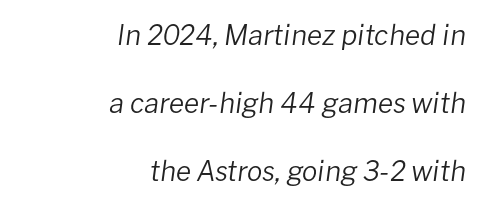
Q: Is the text bold? A: No.
Q: Is the text italic (slanted)? A: Yes, it leans right by about 8 degrees.
Q: Is the text underlined? A: No.
Q: How is the paragraph aligned? A: Right-aligned.
Q: Is the spacing between letters normal or unusually wide? A: Normal.
Q: Is the spacing between lines tight, normal or loose? A: Loose.
Q: Width (condensed, normal, or wide)? A: Normal.
Q: Stroke contrast? A: Low.
Q: x-height? A: Medium.
Q: Monospaced? A: No.
